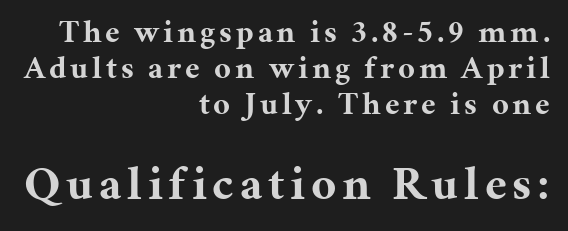
Q: Is the text bold? A: Yes.
Q: Is the text italic (slanted)? A: No, it is upright.
Q: Is the typeface a serif or a sans-serif typeface? A: Serif.
Q: Is the text underlined? A: No.
Q: How is the paragraph aligned? A: Right-aligned.
Q: Is the spacing between lines tight, normal or loose? A: Tight.
Q: Which block of text is set in a larger size, the first (top) or the second (bottom)? A: The second (bottom) one.
Q: Width (condensed, normal, or wide)? A: Normal.
Q: Stroke contrast? A: Medium.
Q: x-height? A: Medium.
Q: Monospaced? A: No.
